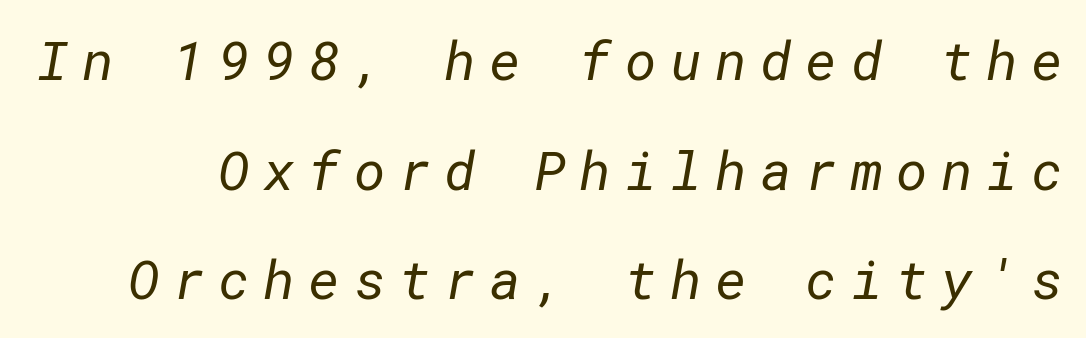
Q: Is the text bold? A: No.
Q: Is the typeface a serif or a sans-serif typeface? A: Sans-serif.
Q: Is the text underlined? A: No.
Q: Is the spacing between letters normal or unusually wide? A: Unusually wide.
Q: Is the spacing between lines tight, normal or loose? A: Loose.
Q: Width (condensed, normal, or wide)? A: Normal.
Q: Stroke contrast? A: Low.
Q: x-height? A: Medium.
